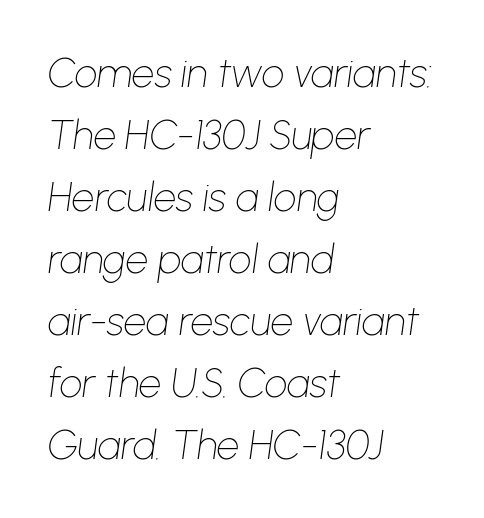
Q: Is the text bold? A: No.
Q: Is the text italic (slanted)? A: Yes, it leans right by about 8 degrees.
Q: Is the text underlined? A: No.
Q: How is the paragraph aligned? A: Left-aligned.
Q: Is the spacing between letters normal or unusually wide? A: Normal.
Q: Is the spacing between lines tight, normal or loose? A: Normal.
Q: Width (condensed, normal, or wide)? A: Normal.
Q: Stroke contrast? A: Low.
Q: x-height? A: Medium.
Q: Monospaced? A: No.
